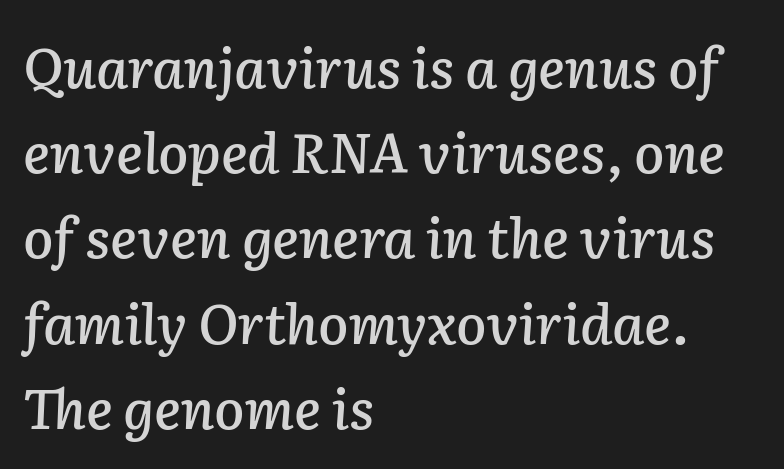
The image shows 55 px text type, italic (leaning right); set left-aligned, normal line spacing (1.55x), normal letter spacing, not underlined; low stroke contrast and a medium x-height.
